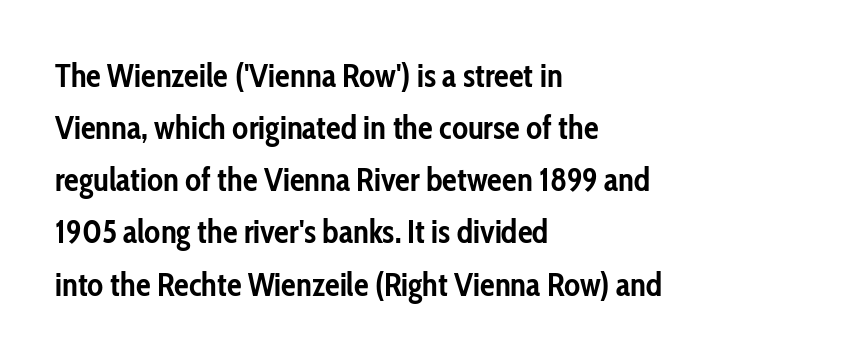
{"serif": "no", "italic": "no", "bold": "yes", "weight": "semibold", "width": "condensed", "stroke_contrast": "low", "x_height": "medium", "monospaced": "no", "underline": "no", "align": "left", "line_spacing": "normal", "line_spacing_ratio": 1.58, "letter_spacing": "normal", "letter_spacing_em": 0.0, "glyph_px": 33}
